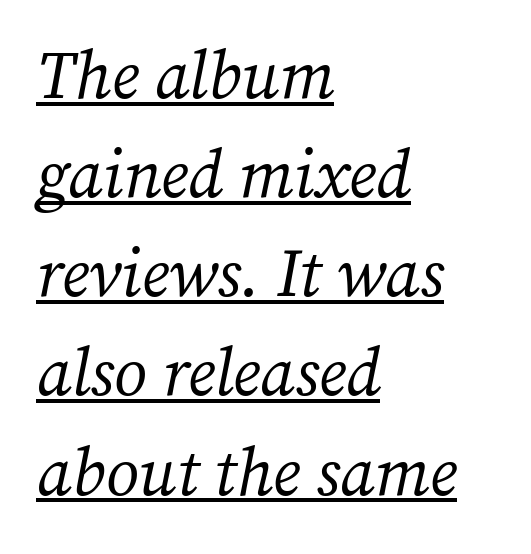
Q: Is the text bold? A: No.
Q: Is the text italic (slanted)? A: Yes, it leans right by about 12 degrees.
Q: Is the typeface a serif or a sans-serif typeface? A: Serif.
Q: Is the text underlined? A: Yes.
Q: How is the paragraph aligned? A: Left-aligned.
Q: Is the spacing between letters normal or unusually wide? A: Normal.
Q: Is the spacing between lines tight, normal or loose? A: Normal.
Q: Width (condensed, normal, or wide)? A: Normal.
Q: Stroke contrast? A: Medium.
Q: x-height? A: Medium.
Q: Monospaced? A: No.
